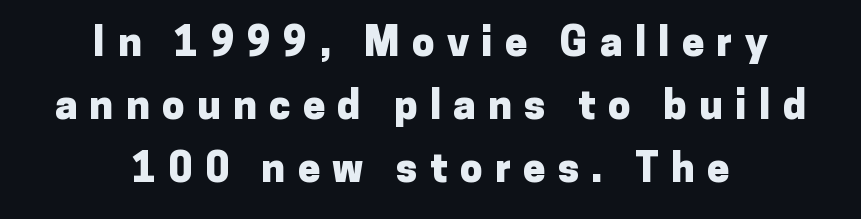
{"serif": "no", "italic": "no", "bold": "yes", "weight": "heavy", "width": "normal", "stroke_contrast": "low", "x_height": "medium", "monospaced": "no", "underline": "no", "align": "center", "line_spacing": "normal", "line_spacing_ratio": 1.58, "letter_spacing": "wide", "letter_spacing_em": 0.31, "glyph_px": 40}
